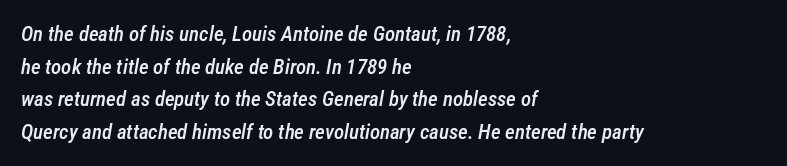
Q: Is the text bold? A: Semi-bold.
Q: Is the text italic (slanted)? A: Yes, it leans right by about 12 degrees.
Q: Is the text underlined? A: No.
Q: How is the paragraph aligned? A: Left-aligned.
Q: Is the spacing between letters normal or unusually wide? A: Normal.
Q: Is the spacing between lines tight, normal or loose? A: Normal.
